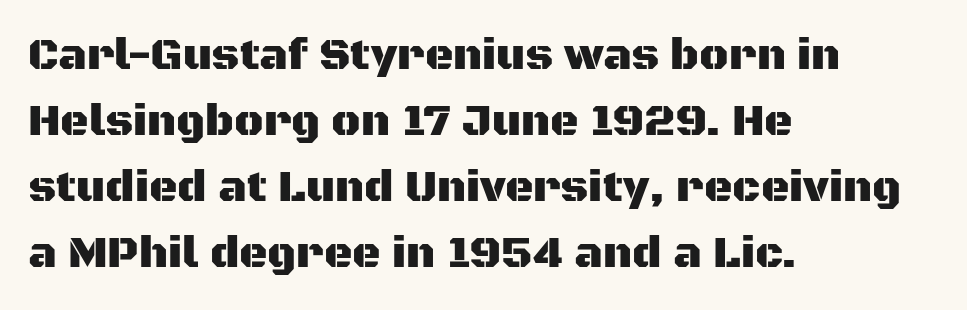
Q: Is the text italic (slanted)? A: No, it is upright.
Q: Is the typeface a serif or a sans-serif typeface? A: Sans-serif.
Q: Is the text underlined? A: No.
Q: How is the paragraph aligned? A: Left-aligned.
Q: Is the spacing between letters normal or unusually wide? A: Normal.
Q: Is the spacing between lines tight, normal or loose? A: Normal.
Q: Width (condensed, normal, or wide)? A: Normal.
Q: Stroke contrast? A: Medium.
Q: x-height? A: Large.
Q: Monospaced? A: No.
